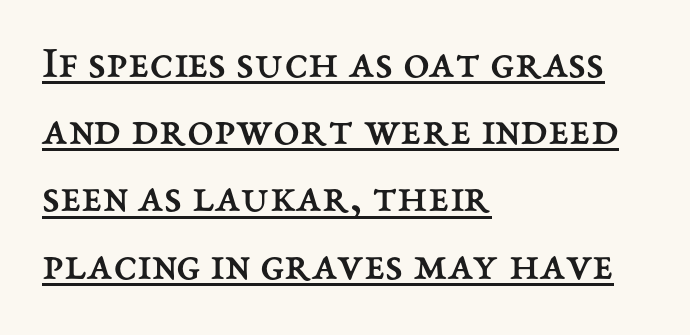
{"italic": "no", "bold": "no", "weight": "regular", "width": "normal", "stroke_contrast": "medium", "x_height": "medium", "monospaced": "no", "underline": "yes", "align": "left", "line_spacing": "normal", "line_spacing_ratio": 1.4, "letter_spacing": "normal", "letter_spacing_em": 0.0, "glyph_px": 48}
